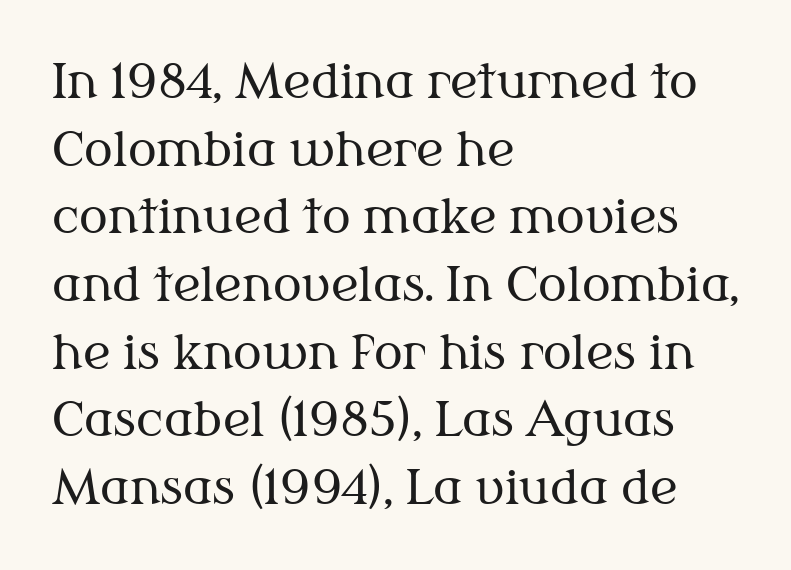
Quick note: underline off. The face used here is rendered with its standard letterfit. This rendering uses left alignment, leaving the right contour irregular. This block has exactly the height ordinary leading produces.
